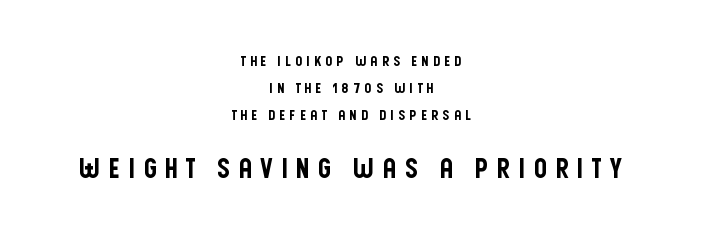
What's the leading like? Stretched, with rows far apart. The face used here appears at its bigger size in the lower chunk. Tall strokes in this sample are plumb rather than angled. Every row of glyphs is offset so its center matches the block's center.
